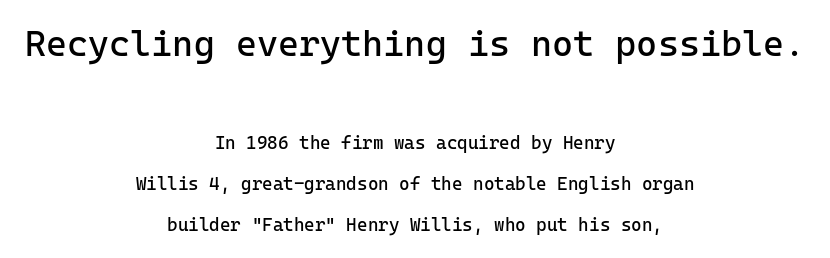
Q: Is the text bold? A: No.
Q: Is the text italic (slanted)? A: No, it is upright.
Q: Is the typeface a serif or a sans-serif typeface? A: Sans-serif.
Q: Is the text underlined? A: No.
Q: How is the paragraph aligned? A: Centered.
Q: Is the spacing between letters normal or unusually wide? A: Normal.
Q: Is the spacing between lines tight, normal or loose? A: Loose.
Q: Which block of text is set in a larger size, the first (top) or the second (bottom)? A: The first (top) one.
Q: Width (condensed, normal, or wide)? A: Normal.
Q: Stroke contrast? A: Low.
Q: x-height? A: Medium.
Q: Monospaced? A: Yes.
